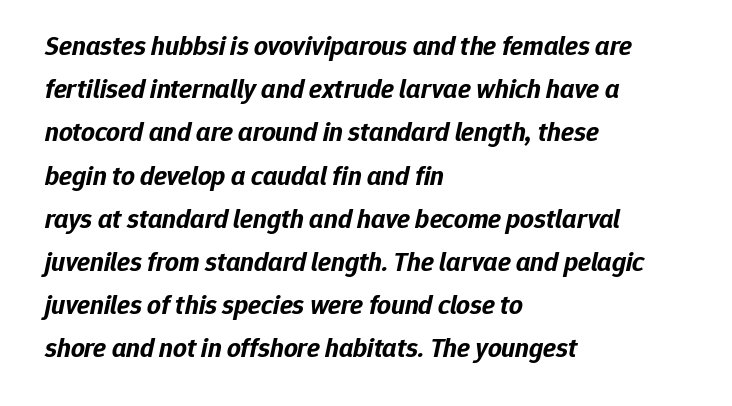
The image shows 27 px bold type, italic (leaning right); set left-aligned, normal line spacing (1.6x), normal letter spacing, not underlined.
